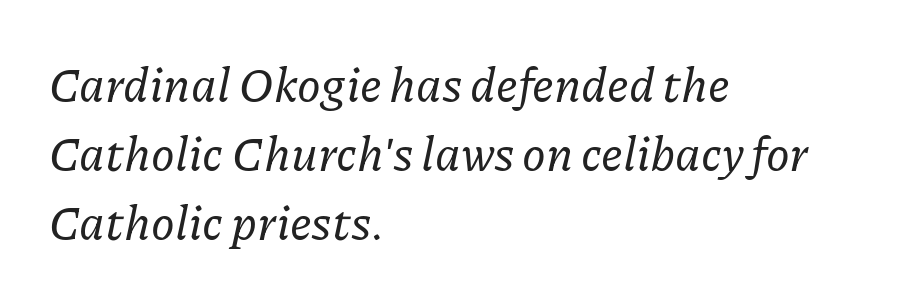
{"serif": "yes", "italic": "yes", "lean": "right", "slant_degrees": 11, "width": "normal", "stroke_contrast": "low", "x_height": "medium", "monospaced": "no", "underline": "no", "align": "left", "line_spacing": "normal", "line_spacing_ratio": 1.44, "letter_spacing": "normal", "letter_spacing_em": 0.0, "glyph_px": 48}
